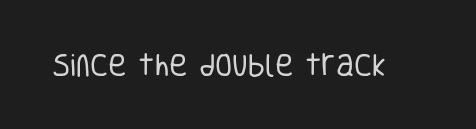
The rendering keeps characters at their native spacing. The font sits on the lighter half of the weight spectrum, regular included. Quick note: underline off. Is there any slant? The stems are plumb.
